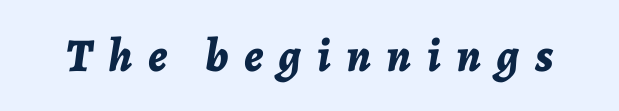
Caption: bold face, heavy strokes. Someone cranked the tracking dial way up on this one. Rule under the text: the space is simply empty. The letters advance in unequal steps, a hallmark of proportional type. Slanted lettering throughout.
